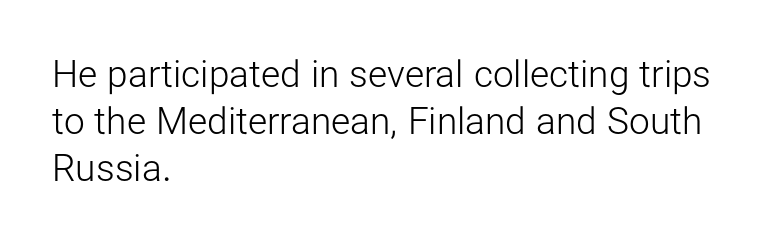
Q: Is the text bold? A: No.
Q: Is the text italic (slanted)? A: No, it is upright.
Q: Is the typeface a serif or a sans-serif typeface? A: Sans-serif.
Q: Is the text underlined? A: No.
Q: How is the paragraph aligned? A: Left-aligned.
Q: Is the spacing between letters normal or unusually wide? A: Normal.
Q: Is the spacing between lines tight, normal or loose? A: Normal.
Q: Width (condensed, normal, or wide)? A: Normal.
Q: Stroke contrast? A: Low.
Q: x-height? A: Medium.
Q: Monospaced? A: No.
